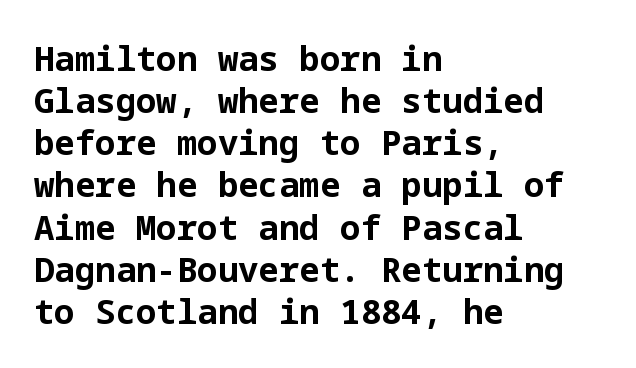
{"serif": "no", "italic": "no", "bold": "yes", "weight": "bold", "width": "normal", "stroke_contrast": "low", "x_height": "medium", "underline": "no", "align": "left", "line_spacing_ratio": 1.24, "letter_spacing": "normal", "letter_spacing_em": 0.0, "glyph_px": 34}
